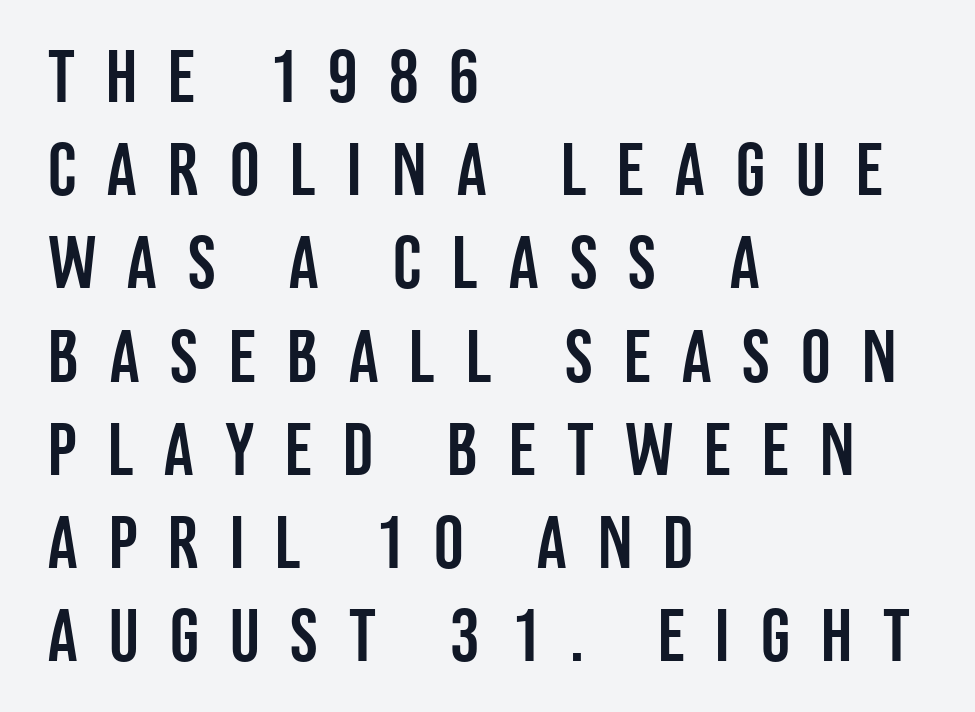
The image shows 74 px condensed sans-serif type, upright; set left-aligned, normal line spacing (1.26x), unusually wide letter spacing (+0.42 em), not underlined; low stroke contrast and a large x-height.
